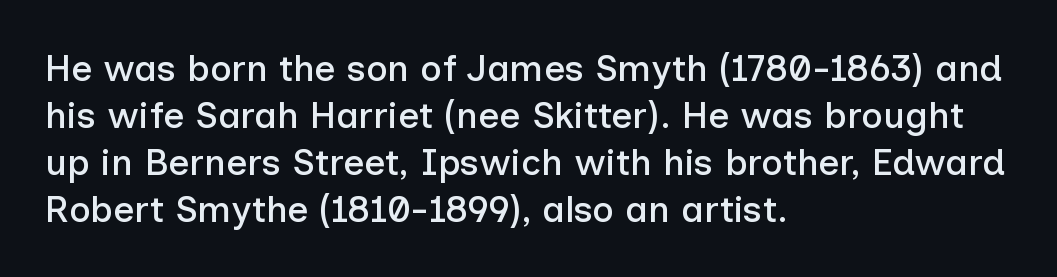
The image shows 37 px sans-serif type, upright; set left-aligned, normal line spacing (1.27x), normal letter spacing, not underlined; low stroke contrast and a medium x-height.
